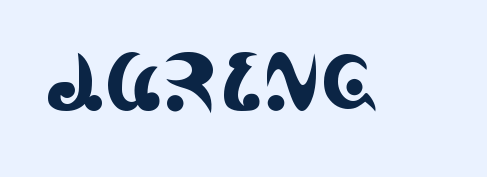
The image shows 79 px condensed serif type, upright; set normal letter spacing, not underlined; a large x-height.
